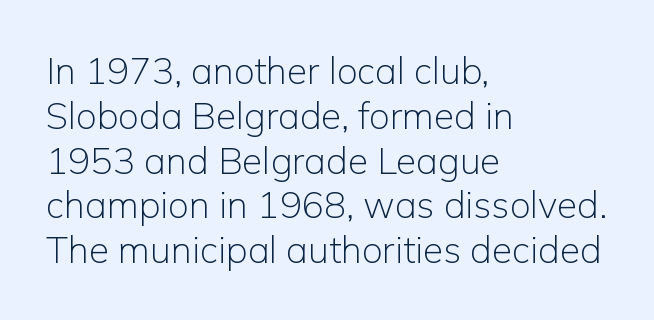
Q: Is the text bold? A: No.
Q: Is the text italic (slanted)? A: No, it is upright.
Q: Is the typeface a serif or a sans-serif typeface? A: Sans-serif.
Q: Is the text underlined? A: No.
Q: How is the paragraph aligned? A: Left-aligned.
Q: Is the spacing between letters normal or unusually wide? A: Normal.
Q: Width (condensed, normal, or wide)? A: Normal.
Q: Stroke contrast? A: Low.
Q: x-height? A: Medium.
Q: Monospaced? A: No.
